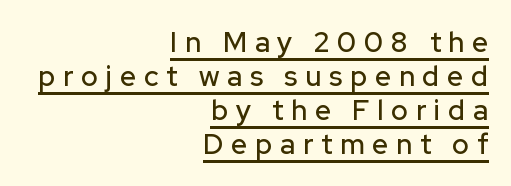
Does extra space separate the letters? Yes, quite a lot of it. The typesetter has applied underlining to the passage shown. Alignment: flush right. Serifs: no, the terminals of the letterforms are clean. The rendering uses natural spacing where letterforms have individual widths. The typography opts for an upright posture over an oblique one.
